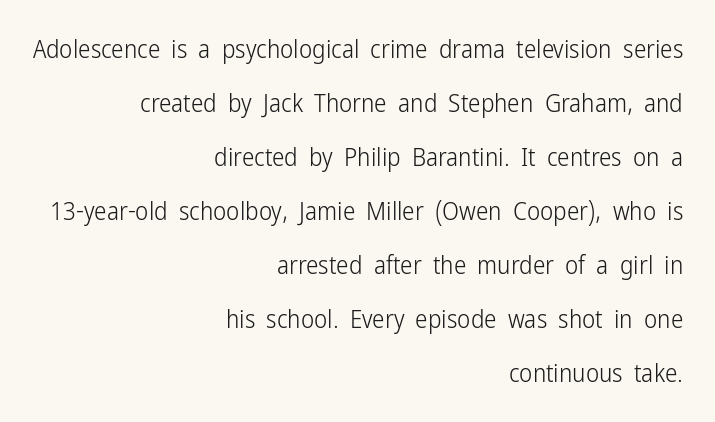
The strokes are not fattened; the text isn't bold. Line ends are locked; line starts wander. The horizontal fit of the characters is conventional and even. Is there any slant? The stems are plumb. The words here are not underlined.
